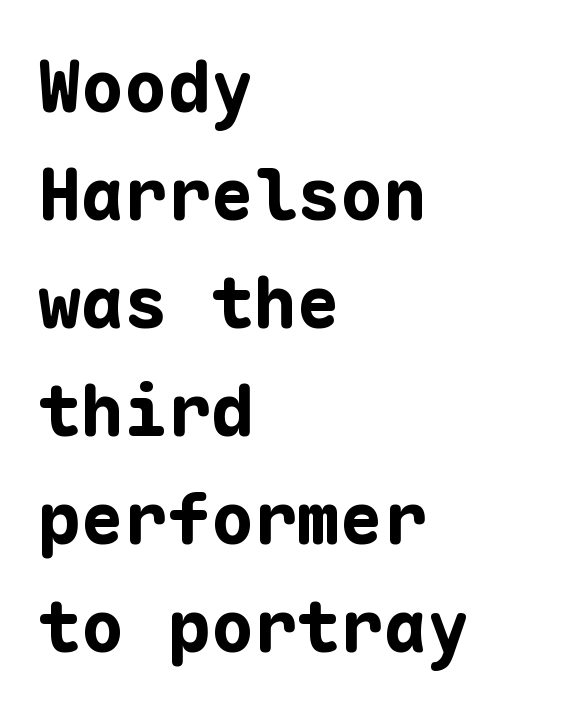
Q: Is the text bold? A: Yes.
Q: Is the text italic (slanted)? A: No, it is upright.
Q: Is the typeface a serif or a sans-serif typeface? A: Sans-serif.
Q: Is the text underlined? A: No.
Q: How is the paragraph aligned? A: Left-aligned.
Q: Is the spacing between letters normal or unusually wide? A: Normal.
Q: Is the spacing between lines tight, normal or loose? A: Normal.
Q: Width (condensed, normal, or wide)? A: Normal.
Q: Stroke contrast? A: Low.
Q: x-height? A: Medium.
Q: Monospaced? A: Yes.
